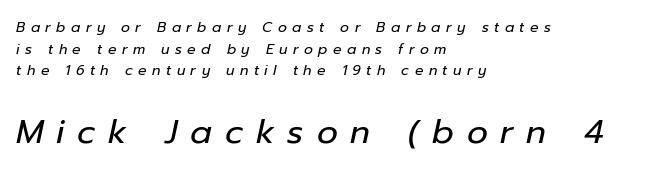
Q: Is the text bold? A: No.
Q: Is the text italic (slanted)? A: Yes, it leans right by about 12 degrees.
Q: Is the text underlined? A: No.
Q: How is the paragraph aligned? A: Left-aligned.
Q: Is the spacing between letters normal or unusually wide? A: Unusually wide.
Q: Is the spacing between lines tight, normal or loose? A: Normal.
Q: Which block of text is set in a larger size, the first (top) or the second (bottom)? A: The second (bottom) one.
Q: Width (condensed, normal, or wide)? A: Normal.
Q: Stroke contrast? A: Low.
Q: x-height? A: Medium.
Q: Monospaced? A: No.
